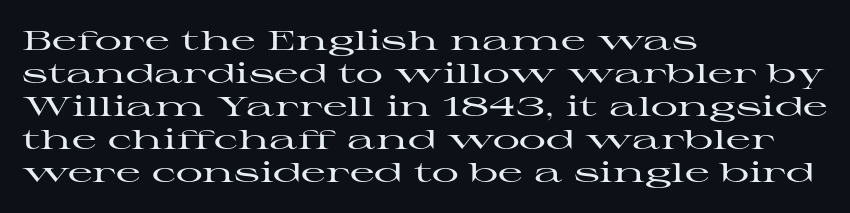
No extra tracking has been applied to these lines. Check the space under the baseline: it is left empty. The font's upright variant was chosen for this text. Casual observation: everything's shoved over to the left.
